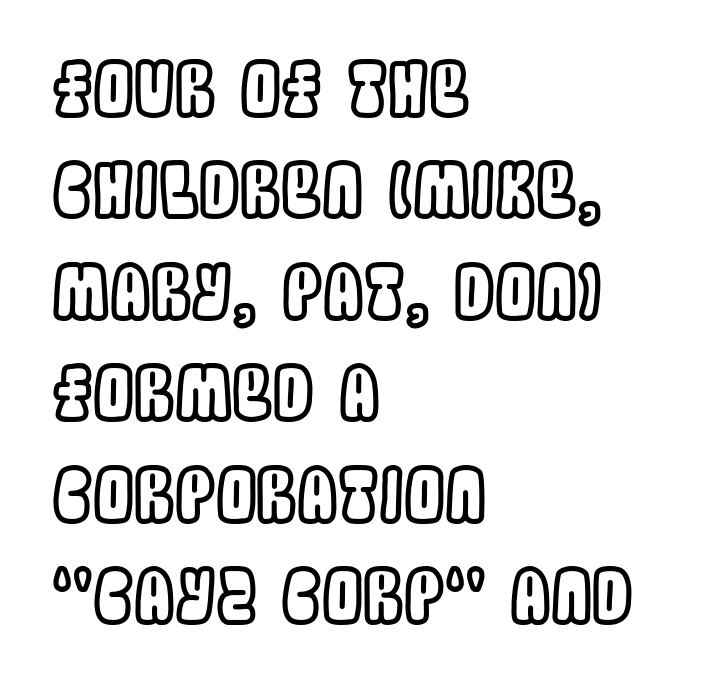
Each letter keeps its own natural width here, so spacing adapts to shape. Which margin do the lines hug? The left one — the right edge is uneven. Words appear dense and cohesive because spacing is normal. The font's upright variant was chosen for this text. Rows of type keep a routine distance in the vertical direction.
